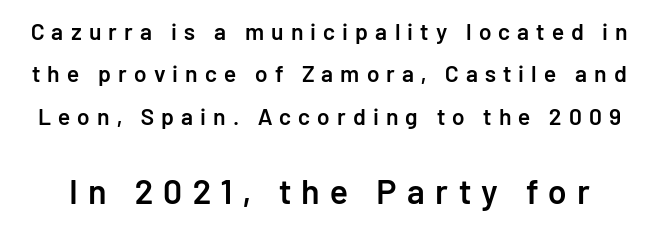
The image shows 34 px semibold sans-serif type, upright; set line spacing 1.84x, unusually wide letter spacing (+0.31 em), not underlined; the second (bottom) block is 1.48x larger; low stroke contrast and a medium x-height.
